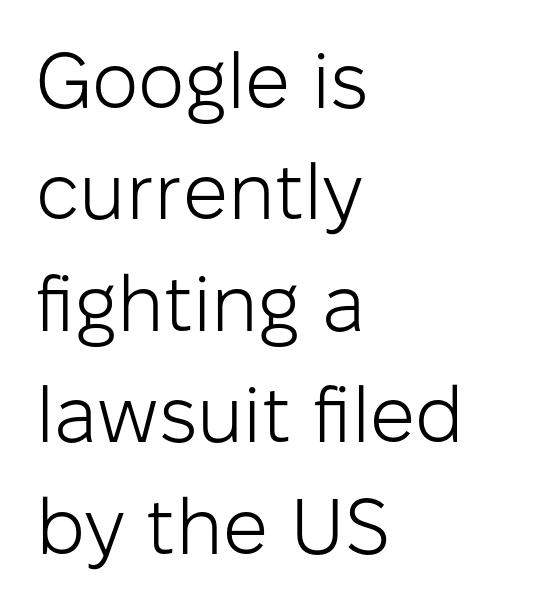
Spacing between characters is what you'd get straight out of the box. Just letters on the line, the space beneath them empty. Heft: none added — not bold. Regular leading.
